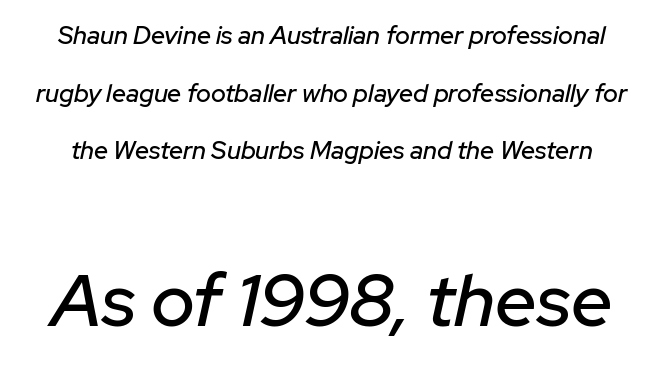
The face used here is proportionally spaced, like ordinary book or web type. You could call the tracking neutral — neither tight nor loose. The axis of the letterforms is tilted away from vertical. Between these two stacked blocks, the lower one wins on size. The passage shown stacks its lines with a broad gap. Has an underline been added? It has not.
